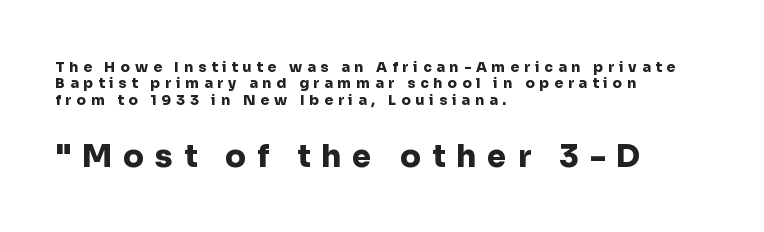
Q: Is the text bold? A: Yes.
Q: Is the text italic (slanted)? A: No, it is upright.
Q: Is the typeface a serif or a sans-serif typeface? A: Sans-serif.
Q: Is the text underlined? A: No.
Q: How is the paragraph aligned? A: Left-aligned.
Q: Is the spacing between letters normal or unusually wide? A: Unusually wide.
Q: Which block of text is set in a larger size, the first (top) or the second (bottom)? A: The second (bottom) one.
Q: Width (condensed, normal, or wide)? A: Normal.
Q: Stroke contrast? A: Low.
Q: x-height? A: Medium.
Q: Monospaced? A: No.
